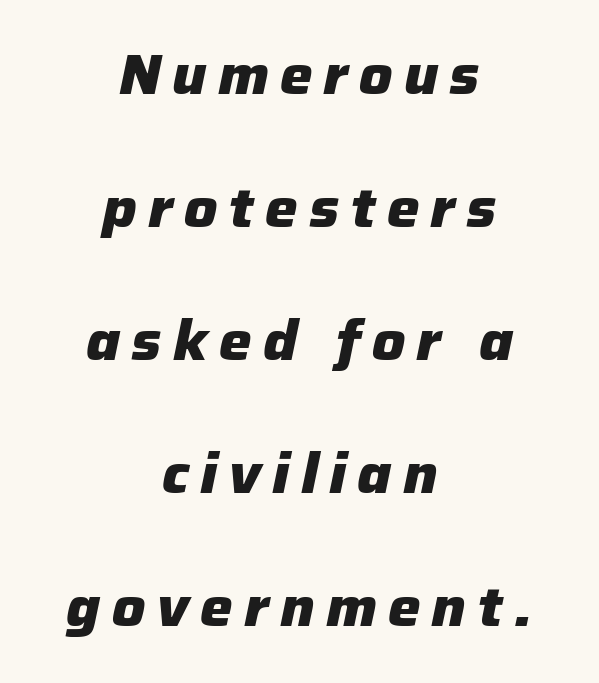
{"italic": "yes", "lean": "right", "slant_degrees": 12, "bold": "yes", "weight": "heavy", "width": "normal", "stroke_contrast": "low", "x_height": "medium", "monospaced": "no", "underline": "no", "align": "center", "line_spacing": "loose", "line_spacing_ratio": 2.42, "letter_spacing": "wide", "letter_spacing_em": 0.2, "glyph_px": 55}
